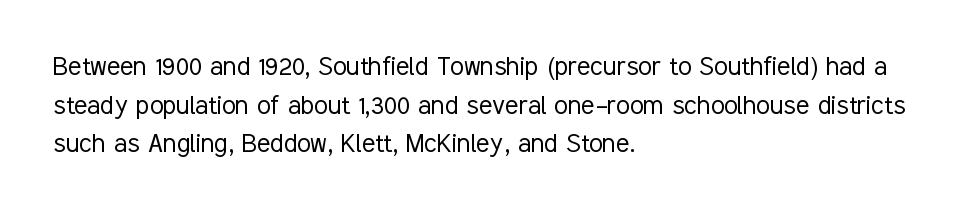
{"serif": "no", "italic": "no", "bold": "no", "weight": "light", "width": "condensed", "stroke_contrast": "low", "x_height": "medium", "monospaced": "no", "underline": "no", "align": "left", "line_spacing": "normal", "line_spacing_ratio": 1.25, "letter_spacing": "normal", "letter_spacing_em": 0.0, "glyph_px": 31}
